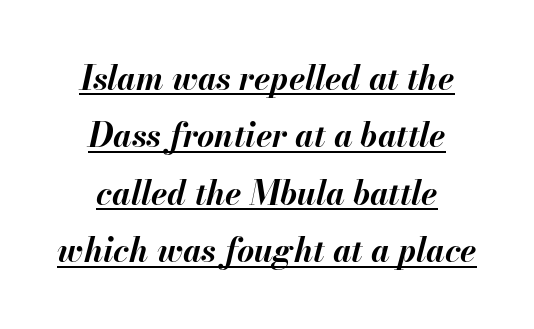
The image shows 33 px bold type, italic (leaning right); set centered, line spacing 1.74x, normal letter spacing, underlined; medium stroke contrast and a small x-height.
